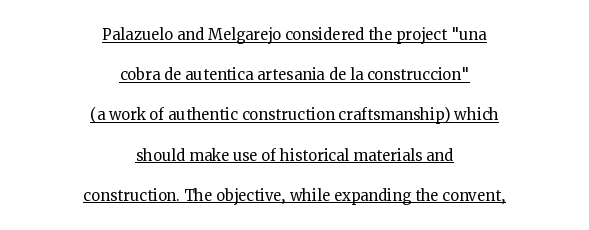
Q: Is the text bold? A: No.
Q: Is the text italic (slanted)? A: No, it is upright.
Q: Is the text underlined? A: Yes.
Q: How is the paragraph aligned? A: Centered.
Q: Is the spacing between letters normal or unusually wide? A: Normal.
Q: Is the spacing between lines tight, normal or loose? A: Loose.
